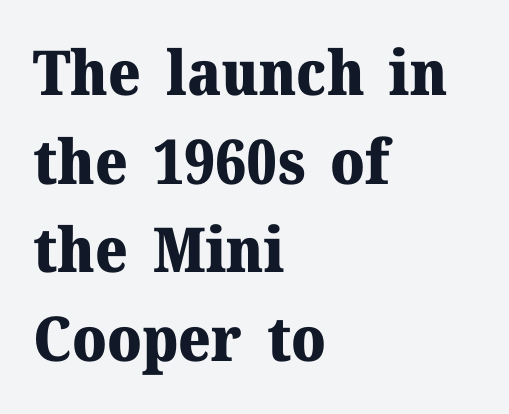
The image shows 62 px heavy serif type, upright; set left-aligned, normal line spacing (1.43x), normal letter spacing, not underlined; medium stroke contrast and a medium x-height.
